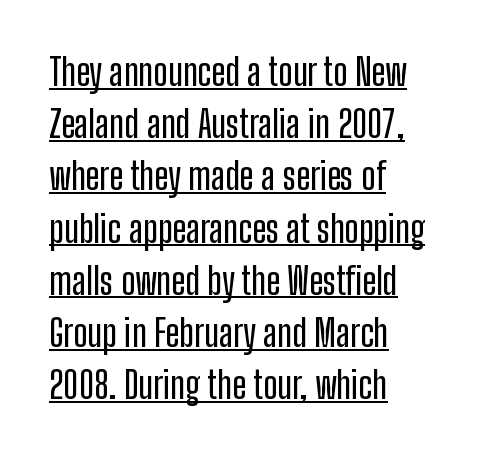
{"serif": "no", "italic": "no", "width": "condensed", "stroke_contrast": "low", "x_height": "medium", "monospaced": "no", "underline": "yes", "align": "left", "line_spacing": "normal", "line_spacing_ratio": 1.41, "letter_spacing": "normal", "letter_spacing_em": 0.0, "glyph_px": 37}
